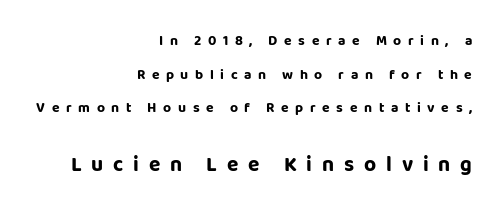
Q: Is the text bold? A: Yes.
Q: Is the text italic (slanted)? A: No, it is upright.
Q: Is the text underlined? A: No.
Q: How is the paragraph aligned? A: Right-aligned.
Q: Is the spacing between letters normal or unusually wide? A: Unusually wide.
Q: Is the spacing between lines tight, normal or loose? A: Loose.
Q: Which block of text is set in a larger size, the first (top) or the second (bottom)? A: The second (bottom) one.
